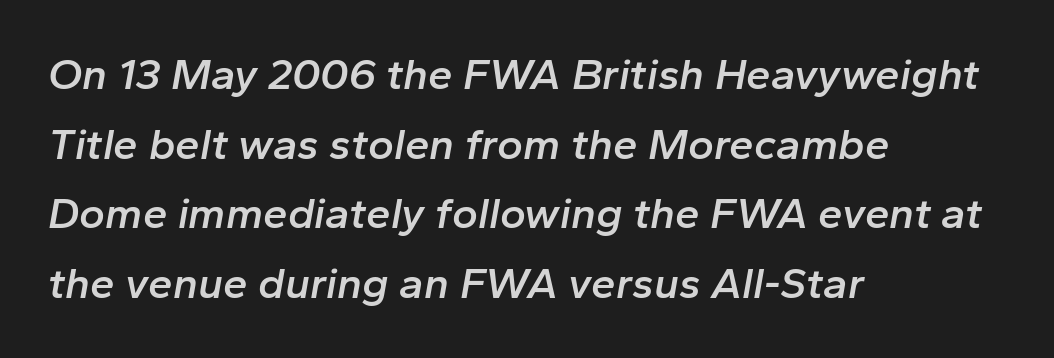
Q: Is the text bold? A: Semi-bold.
Q: Is the text italic (slanted)? A: Yes, it leans right by about 10 degrees.
Q: Is the text underlined? A: No.
Q: How is the paragraph aligned? A: Left-aligned.
Q: Is the spacing between letters normal or unusually wide? A: Normal.
Q: Is the spacing between lines tight, normal or loose? A: Normal.
Q: Width (condensed, normal, or wide)? A: Normal.
Q: Stroke contrast? A: Low.
Q: x-height? A: Medium.
Q: Monospaced? A: No.
